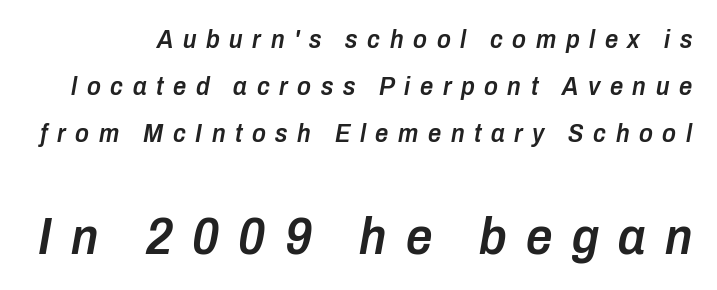
The image shows 52 px semibold, condensed type, italic (leaning right); set line spacing 1.81x, unusually wide letter spacing (+0.37 em), not underlined; the second (bottom) block is 2.0x larger; low stroke contrast and a medium x-height.
